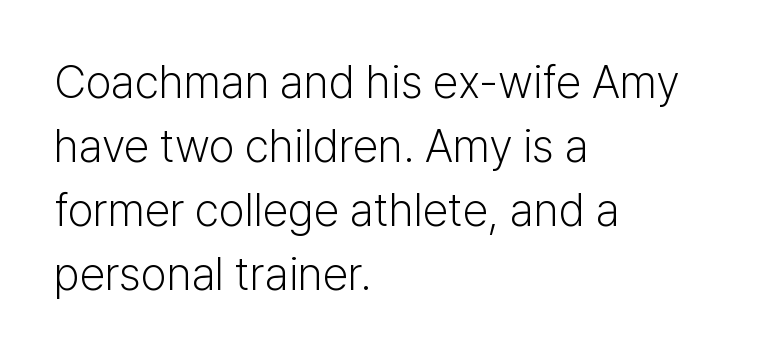
Q: Is the text bold? A: No.
Q: Is the text italic (slanted)? A: No, it is upright.
Q: Is the typeface a serif or a sans-serif typeface? A: Sans-serif.
Q: Is the text underlined? A: No.
Q: How is the paragraph aligned? A: Left-aligned.
Q: Is the spacing between letters normal or unusually wide? A: Normal.
Q: Is the spacing between lines tight, normal or loose? A: Normal.
Q: Width (condensed, normal, or wide)? A: Normal.
Q: Stroke contrast? A: Low.
Q: x-height? A: Medium.
Q: Monospaced? A: No.
